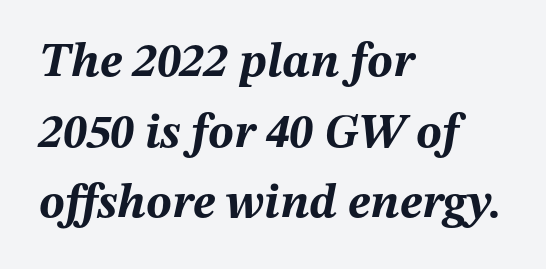
Q: Is the text bold? A: Yes.
Q: Is the text italic (slanted)? A: Yes, it leans right by about 12 degrees.
Q: Is the text underlined? A: No.
Q: How is the paragraph aligned? A: Left-aligned.
Q: Is the spacing between letters normal or unusually wide? A: Normal.
Q: Is the spacing between lines tight, normal or loose? A: Normal.
Q: Width (condensed, normal, or wide)? A: Normal.
Q: Stroke contrast? A: Medium.
Q: x-height? A: Medium.
Q: Monospaced? A: No.
